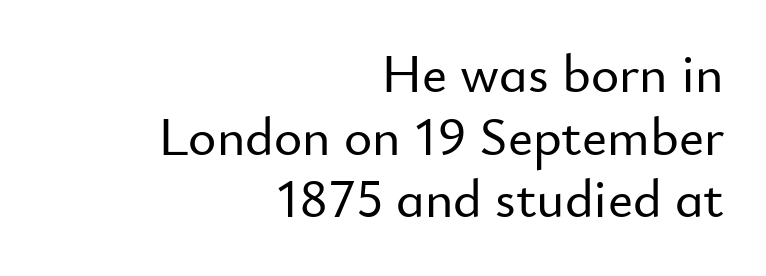
Q: Is the text italic (slanted)? A: No, it is upright.
Q: Is the typeface a serif or a sans-serif typeface? A: Sans-serif.
Q: Is the text underlined? A: No.
Q: How is the paragraph aligned? A: Right-aligned.
Q: Is the spacing between letters normal or unusually wide? A: Normal.
Q: Width (condensed, normal, or wide)? A: Normal.
Q: Stroke contrast? A: Low.
Q: x-height? A: Small.
Q: Monospaced? A: No.
